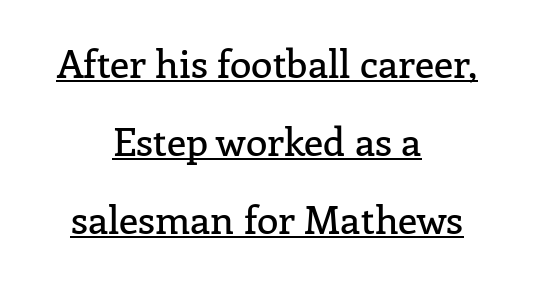
The string is rendered with underlining switched on. A roman cut, with each character standing at attention. Type style note: has serifs. Compared with typical body copy, the letter spacing here is the same. Character widths vary here, with narrow letters taking less room than wide ones.
